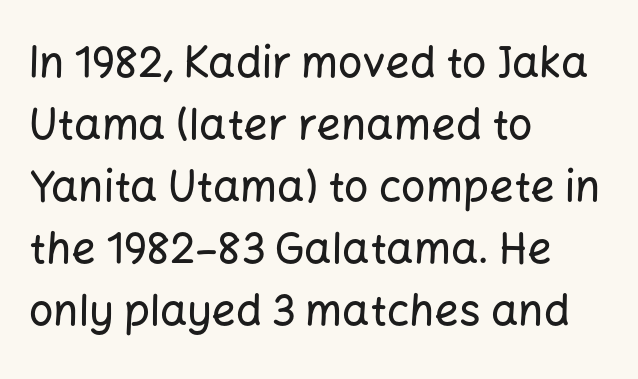
{"serif": "no", "italic": "no", "width": "normal", "stroke_contrast": "low", "x_height": "medium", "monospaced": "no", "underline": "no", "align": "left", "line_spacing": "normal", "line_spacing_ratio": 1.44, "letter_spacing": "normal", "letter_spacing_em": 0.0, "glyph_px": 43}
